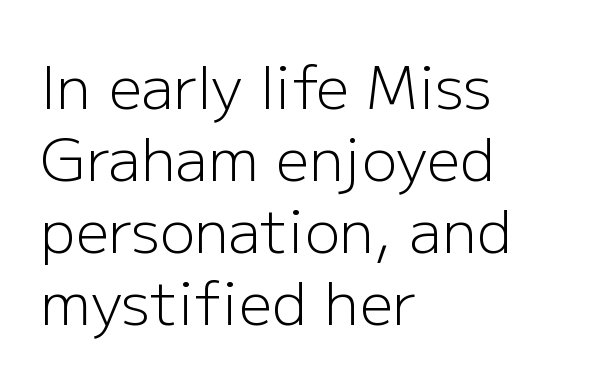
The image shows 59 px light sans-serif type, upright; set left-aligned, line spacing 1.22x, normal letter spacing, not underlined; low stroke contrast and a medium x-height.
